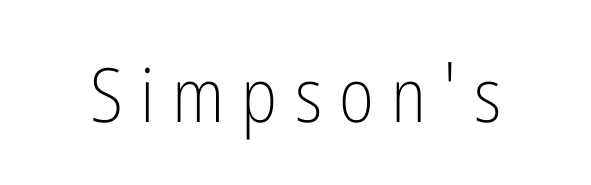
The image shows 75 px light, condensed sans-serif type, upright; set unusually wide letter spacing (+0.23 em), not underlined; low stroke contrast and a medium x-height.
